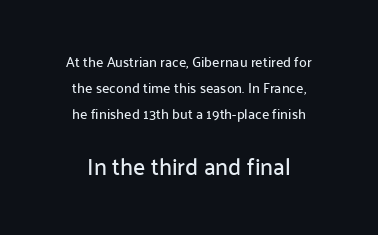
Ascenders rise straight up at ninety degrees. The rendering positions every line midway between the sides. Note: smaller setting up top, larger setting below. The face used here is rendered with its standard letterfit.
